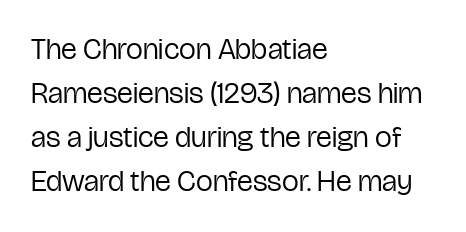
Notice how descenders clear the ascenders below comfortably — that's standard leading. Bare-footed words on every line. Posture: straight, roman, zero tilt. Every row of glyphs begins at an identical x-position on the left. You could not count columns in this text — the font is proportionally spaced. The letters sit at their default tracking, neither squeezed nor spread.
